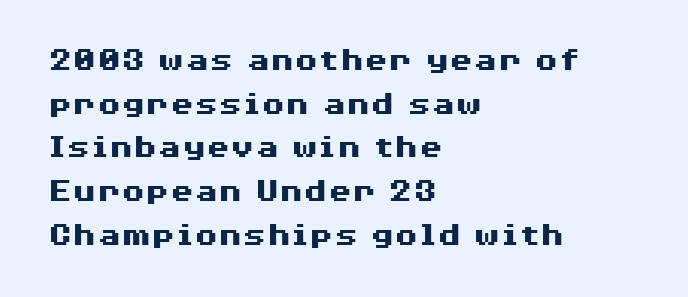
{"serif": "no", "italic": "no", "bold": "yes", "weight": "heavy", "width": "wide", "stroke_contrast": "medium", "x_height": "medium", "monospaced": "no", "underline": "no", "align": "left", "line_spacing": "normal", "line_spacing_ratio": 1.25, "letter_spacing": "normal", "letter_spacing_em": 0.0, "glyph_px": 35}
